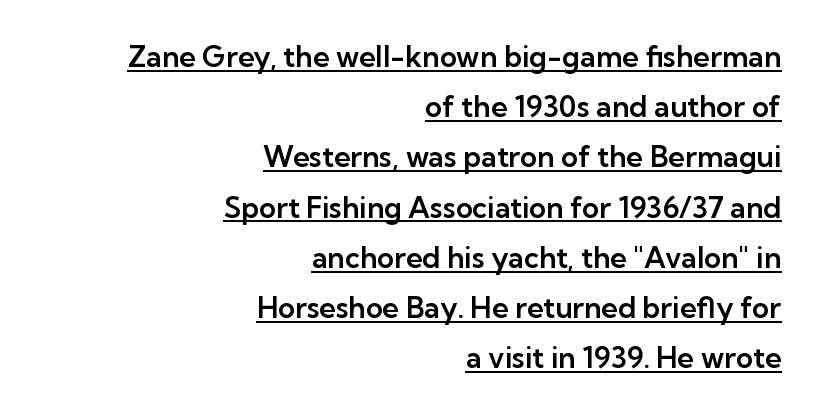
{"serif": "no", "italic": "no", "width": "normal", "stroke_contrast": "low", "x_height": "medium", "monospaced": "no", "underline": "yes", "align": "right", "line_spacing_ratio": 1.73, "letter_spacing": "normal", "letter_spacing_em": 0.0, "glyph_px": 29}
